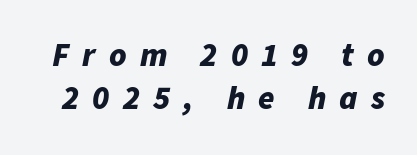
The image shows 33 px bold type, italic (leaning right); set normal line spacing (1.29x), unusually wide letter spacing (+0.4 em), not underlined; low stroke contrast and a medium x-height.
